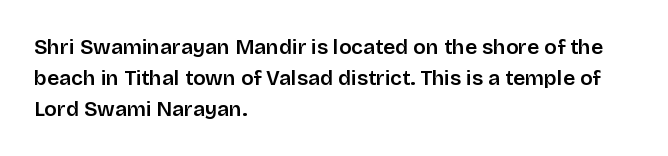
{"italic": "no", "underline": "no", "align": "left", "line_spacing": "normal", "line_spacing_ratio": 1.47, "letter_spacing": "normal", "letter_spacing_em": 0.0, "glyph_px": 21}
